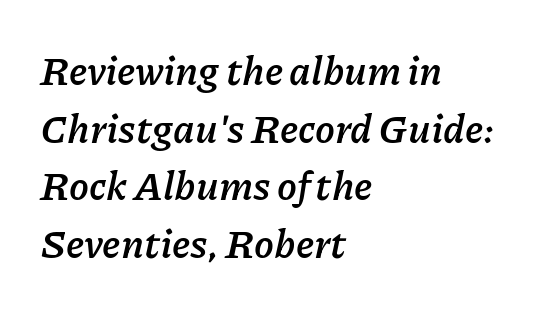
The lines in this sample share a left origin and differ only in where they stop. Summary of weight: heavy, a full bold. Each word holds together tightly as a unit, with standard inter-letter gaps. The letters advance in unequal steps, a hallmark of proportional type.
